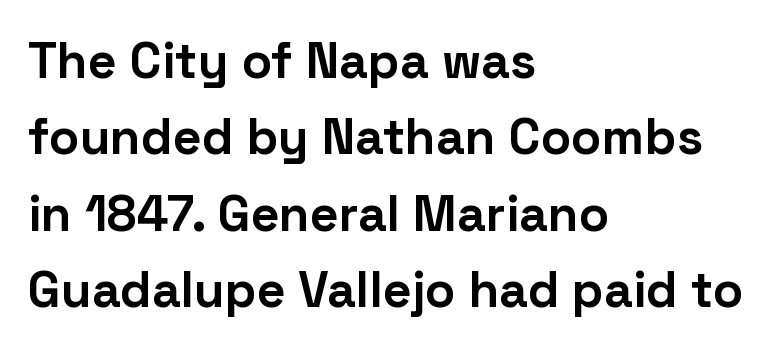
Words appear dense and cohesive because spacing is normal. Check under the words: just untouched page. Nope, no serifs anywhere on these letters. The rag falls on the right side of this text block. When letters stand straight like this, we call the style roman or upright. Heavy, bold letterforms.
